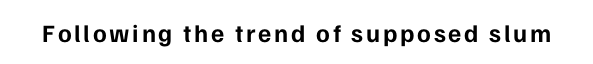
Weight check: bold — yes, fully. Ascenders rise straight up at ninety degrees. The string is rendered with underlining switched off.
